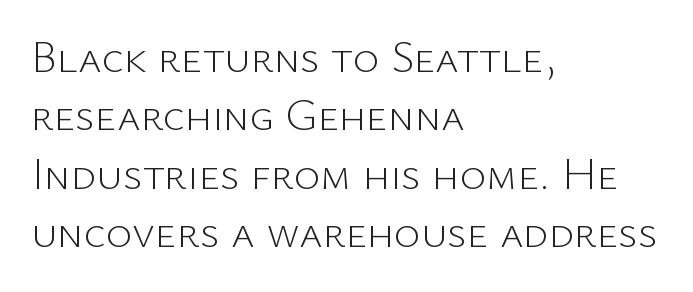
Q: Is the text bold? A: No.
Q: Is the text italic (slanted)? A: No, it is upright.
Q: Is the typeface a serif or a sans-serif typeface? A: Sans-serif.
Q: Is the text underlined? A: No.
Q: How is the paragraph aligned? A: Left-aligned.
Q: Is the spacing between letters normal or unusually wide? A: Normal.
Q: Is the spacing between lines tight, normal or loose? A: Normal.
Q: Width (condensed, normal, or wide)? A: Normal.
Q: Stroke contrast? A: Low.
Q: x-height? A: Medium.
Q: Monospaced? A: No.
